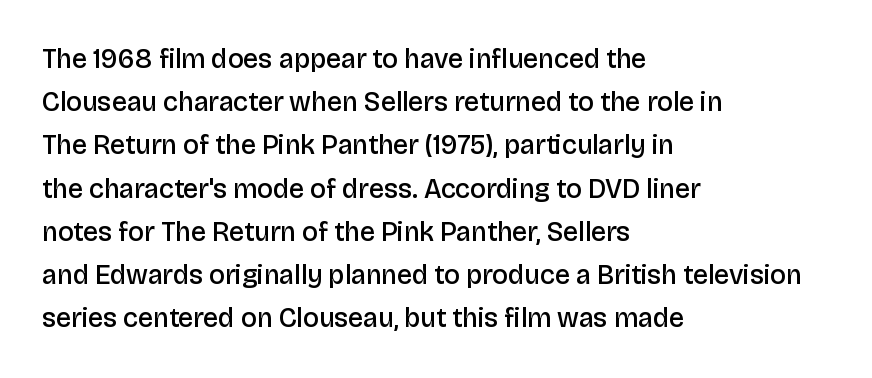
The image shows 27 px text type, upright; set left-aligned, normal line spacing (1.6x), normal letter spacing, not underlined.
